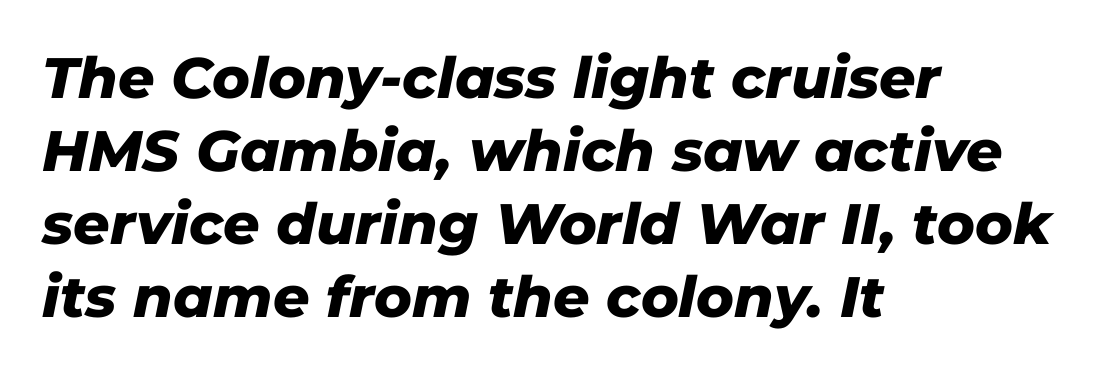
Decoration check: the copy has no underline. As a designer I'd log this as weight 700, bold. This sample keeps an unexceptional amount of space between lines. Letter spacing: default. Looks like regular typesetting: each glyph gets only the width it needs.
